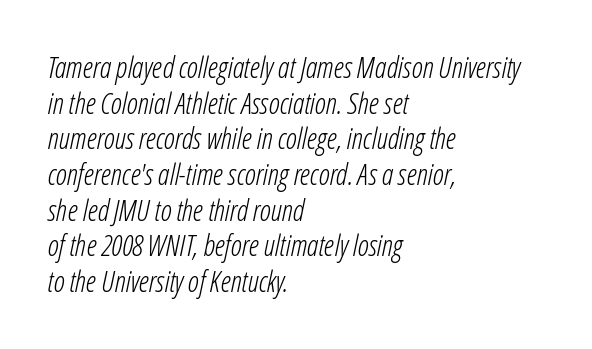
The image shows 29 px light, condensed type, italic (leaning right); set left-aligned, line spacing 1.23x, normal letter spacing, not underlined; low stroke contrast and a medium x-height.
